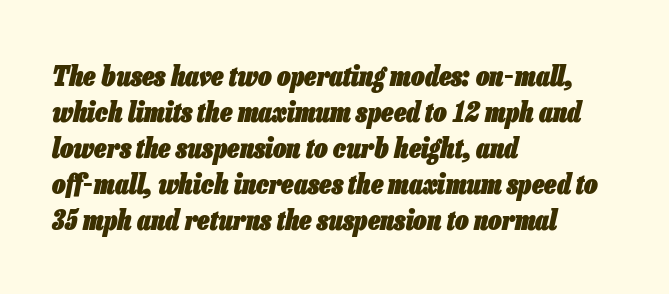
The image shows 27 px bold type, italic (leaning right); set left-aligned, normal line spacing (1.33x), normal letter spacing, not underlined.
